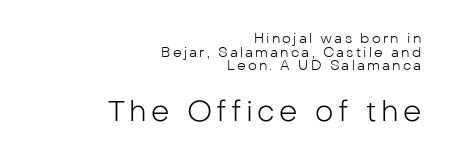
The image shows 29 px light sans-serif type, upright; set right-aligned, tight line spacing (0.98x), not underlined; the second (bottom) block is 2.07x larger; low stroke contrast and a medium x-height.
